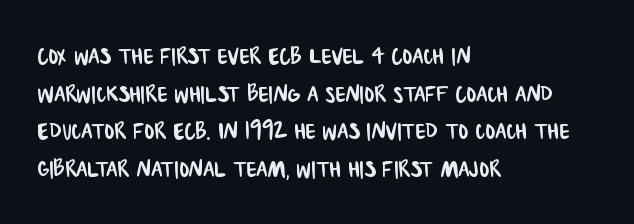
The image shows 29 px condensed sans-serif type; set left-aligned, normal line spacing (1.3x), normal letter spacing, not underlined; low stroke contrast and a large x-height.
